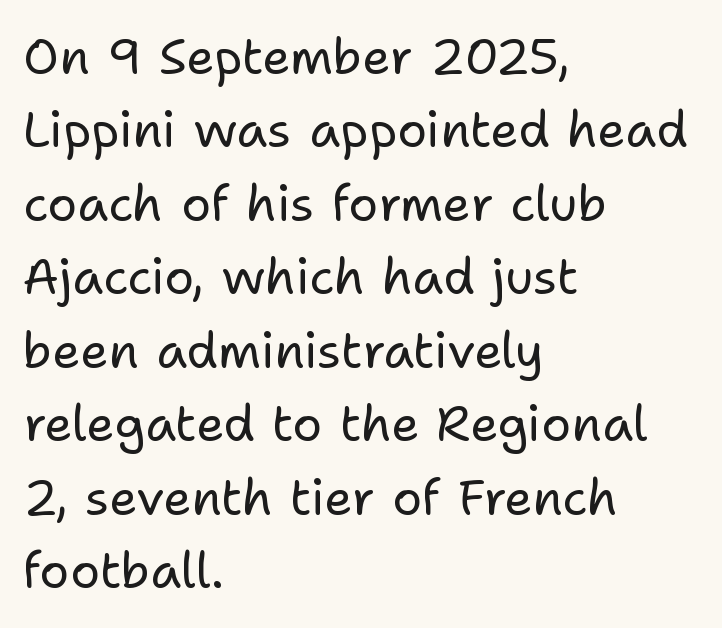
Each new line begins a customary step beneath the previous one. Glance below the letters and you will spot only blank space. This rendering leaves character spacing at its baseline value. This is the regular roman posture of the typeface.
